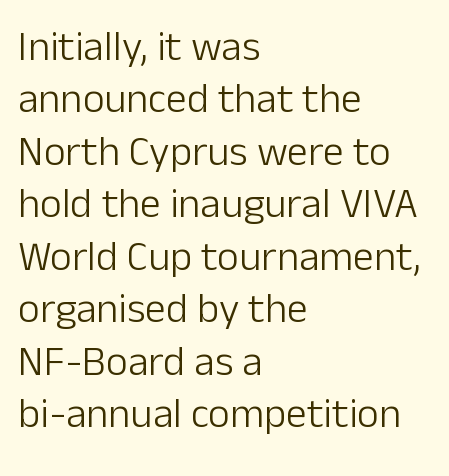
Look at the tracking — it's just the regular setting, nothing added. Each stroke keeps to a modest, everyday thickness or less. The baseline area is clear. A typesetter would call this proportional, since set widths differ per character. The vertical gap from one line to the next is medium. The rendering shows plain stroke endings on the letterforms — a sans-serif design.
